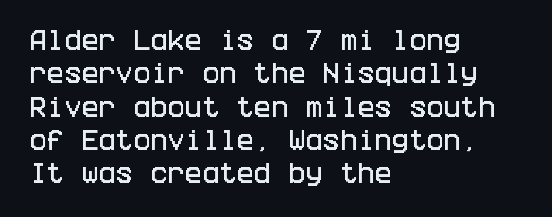
The rendering uses a moderate line-height, typical for paragraphs. These lines were composed using upright roman letters. The gaps between neighbouring characters are ordinary and unremarkable. Has an underline been added? It has not. Line starts are locked; line ends wander.
